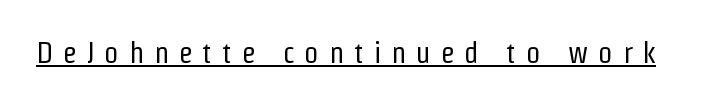
This is underlined copy, the kind a proofreader might mark for attention. When letters stand straight like this, we call the style roman or upright. Typographically, this falls in the sans-serif category. Varying glyph widths throughout — classic text-font behaviour. Stroke mass is kept to a normal reading level or below.
